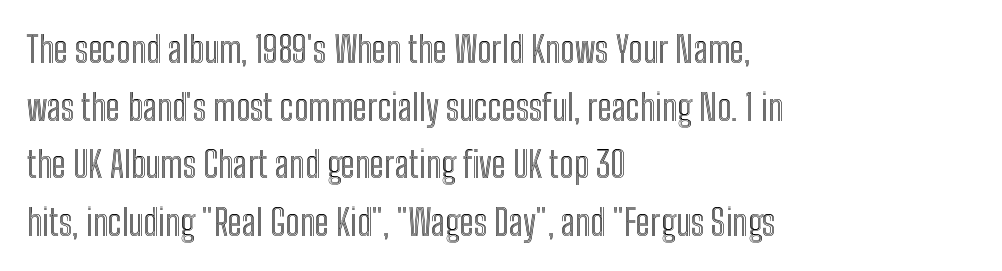
Q: Is the text italic (slanted)? A: No, it is upright.
Q: Is the text underlined? A: No.
Q: How is the paragraph aligned? A: Left-aligned.
Q: Is the spacing between letters normal or unusually wide? A: Normal.
Q: Is the spacing between lines tight, normal or loose? A: Normal.
Q: Width (condensed, normal, or wide)? A: Condensed.
Q: x-height? A: Medium.
Q: Monospaced? A: No.
